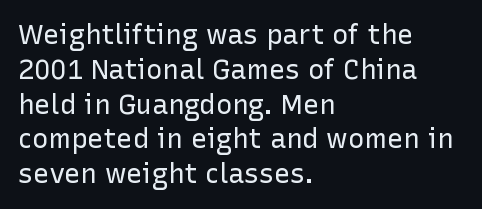
The image shows 27 px text type, upright; set left-aligned, normal line spacing (1.29x), normal letter spacing, not underlined.
